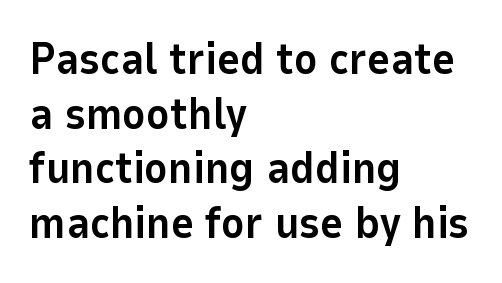
Q: Is the text bold? A: Yes.
Q: Is the text italic (slanted)? A: No, it is upright.
Q: Is the typeface a serif or a sans-serif typeface? A: Sans-serif.
Q: Is the text underlined? A: No.
Q: How is the paragraph aligned? A: Left-aligned.
Q: Is the spacing between letters normal or unusually wide? A: Normal.
Q: Width (condensed, normal, or wide)? A: Normal.
Q: Stroke contrast? A: Low.
Q: x-height? A: Medium.
Q: Monospaced? A: No.
